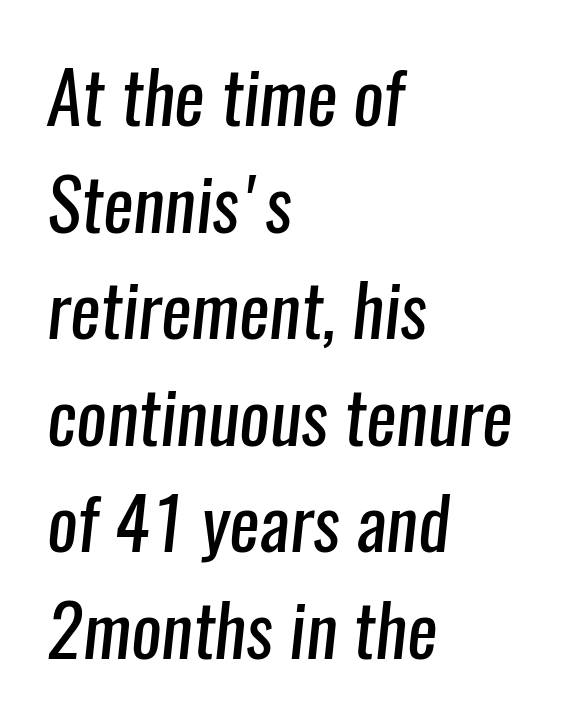
{"serif": "no", "bold": "no", "weight": "regular", "width": "condensed", "stroke_contrast": "low", "x_height": "medium", "monospaced": "no", "underline": "no", "align": "left", "line_spacing": "normal", "line_spacing_ratio": 1.48, "letter_spacing": "normal", "letter_spacing_em": 0.0, "glyph_px": 72}
